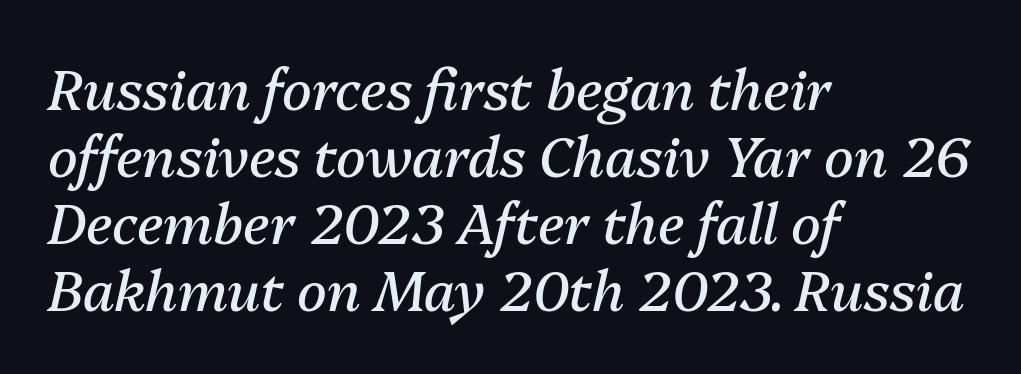
{"italic": "yes", "lean": "right", "slant_degrees": 13, "bold": "no", "weight": "regular", "width": "normal", "stroke_contrast": "medium", "x_height": "medium", "monospaced": "no", "underline": "no", "align": "left", "line_spacing_ratio": 1.22, "letter_spacing": "normal", "letter_spacing_em": 0.0, "glyph_px": 55}
